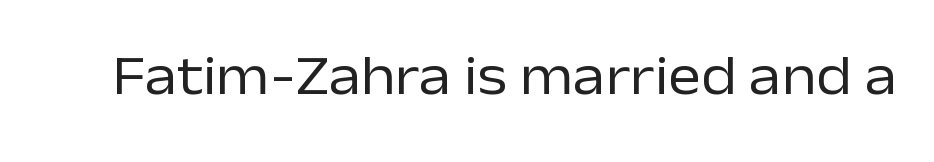
{"serif": "no", "italic": "no", "bold": "no", "weight": "regular", "width": "normal", "stroke_contrast": "low", "x_height": "medium", "monospaced": "no", "underline": "no", "letter_spacing": "normal", "letter_spacing_em": 0.0, "glyph_px": 56}
